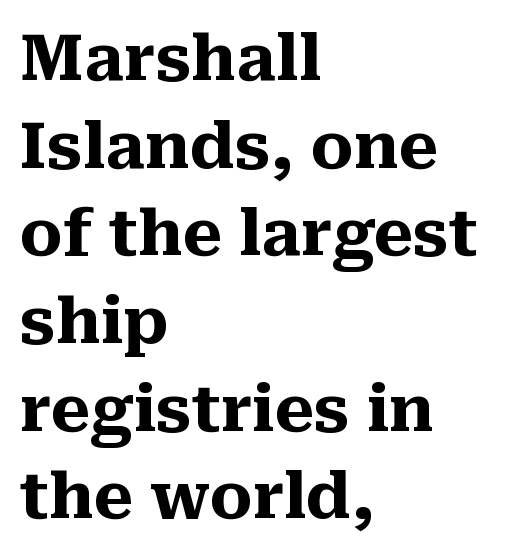
Q: Is the text bold? A: Yes.
Q: Is the text italic (slanted)? A: No, it is upright.
Q: Is the typeface a serif or a sans-serif typeface? A: Serif.
Q: Is the text underlined? A: No.
Q: How is the paragraph aligned? A: Left-aligned.
Q: Is the spacing between letters normal or unusually wide? A: Normal.
Q: Is the spacing between lines tight, normal or loose? A: Normal.
Q: Width (condensed, normal, or wide)? A: Normal.
Q: Stroke contrast? A: Medium.
Q: x-height? A: Medium.
Q: Monospaced? A: No.
